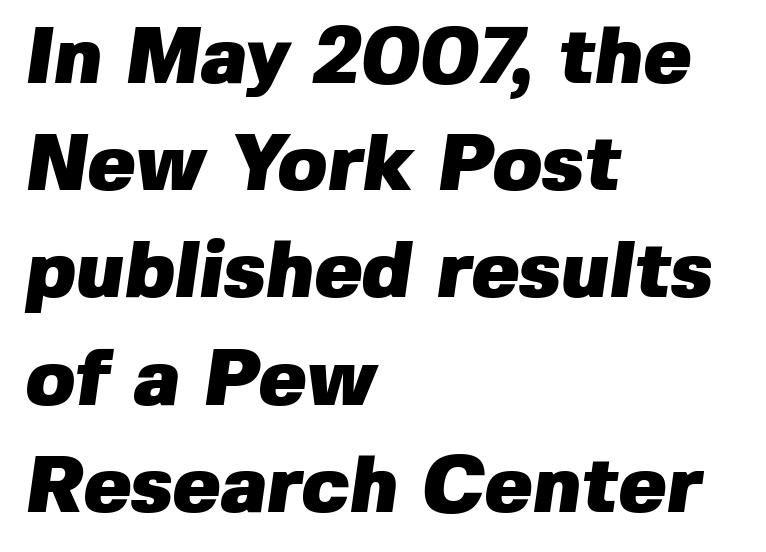
The image shows 80 px heavy sans-serif type; set left-aligned, normal line spacing (1.34x), normal letter spacing, not underlined; low stroke contrast and a medium x-height.
